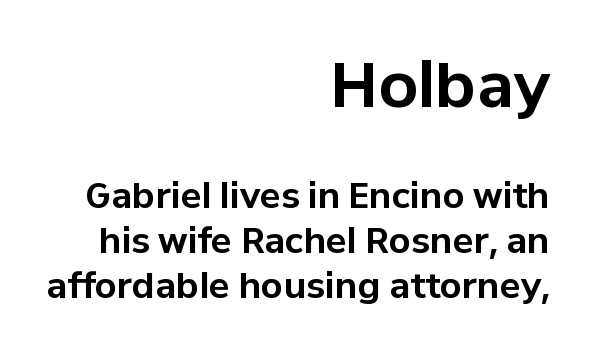
The image shows 62 px bold sans-serif type, upright; set right-aligned, normal line spacing (1.28x), normal letter spacing, not underlined; the first (top) block is 1.77x larger; low stroke contrast and a medium x-height.
